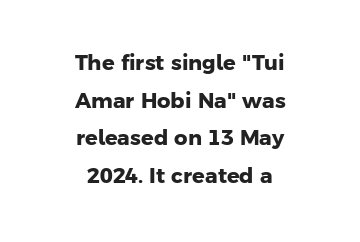
The text block is weighted toward neither margin, spreading evenly from the middle. Descenders are the only things crossing below the line. Characters follow at the spacing the type designer built in. Does the weight exceed regular? Yes, all the way to bold.
